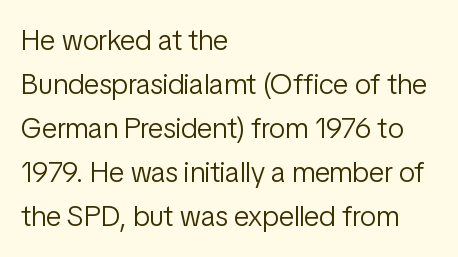
Q: Is the text bold? A: No.
Q: Is the text italic (slanted)? A: No, it is upright.
Q: Is the typeface a serif or a sans-serif typeface? A: Sans-serif.
Q: Is the text underlined? A: No.
Q: How is the paragraph aligned? A: Left-aligned.
Q: Is the spacing between letters normal or unusually wide? A: Normal.
Q: Is the spacing between lines tight, normal or loose? A: Normal.
Q: Width (condensed, normal, or wide)? A: Condensed.
Q: Stroke contrast? A: Low.
Q: x-height? A: Medium.
Q: Monospaced? A: No.
